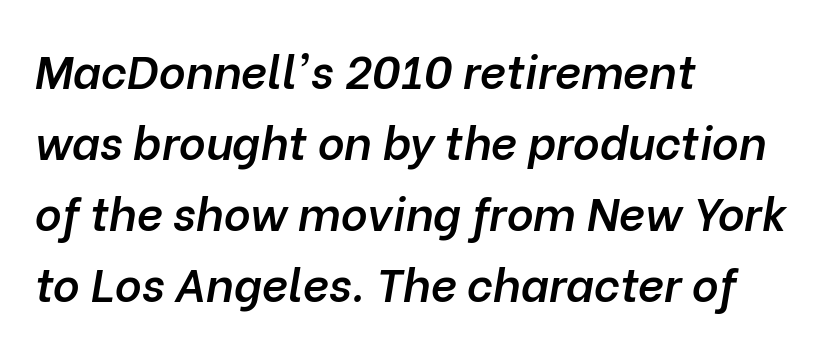
{"italic": "yes", "lean": "right", "slant_degrees": 10, "bold": "semi", "weight": "semibold", "width": "normal", "stroke_contrast": "low", "x_height": "medium", "monospaced": "no", "underline": "no", "align": "left", "line_spacing": "normal", "line_spacing_ratio": 1.54, "letter_spacing": "normal", "letter_spacing_em": 0.0, "glyph_px": 46}
